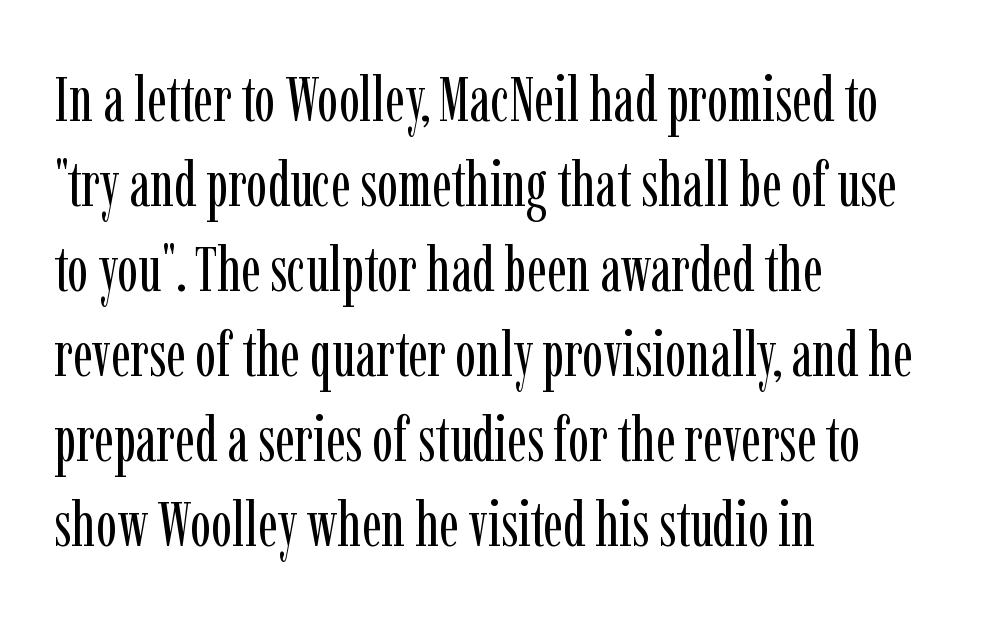
The image shows 63 px regular-weight, condensed serif type, upright; set left-aligned, normal line spacing (1.35x), normal letter spacing, not underlined; low stroke contrast and a medium x-height.
